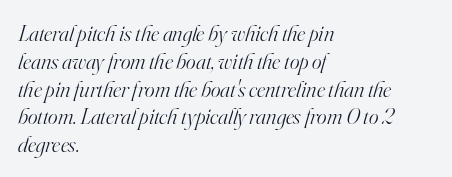
Compared with a typical body face, this is equally light or lighter still. The text carries the slant typical of an italic or oblique font. Descender tails drop into unmarked territory. The face used here is rendered with its standard letterfit. Caption: multi-line text, flush left, ragged right.
